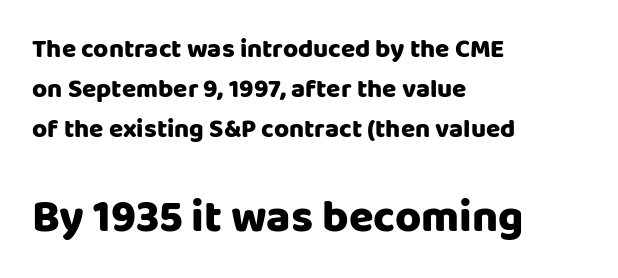
The image shows 45 px sans-serif type, upright; set left-aligned, normal line spacing (1.54x), normal letter spacing, not underlined; the second (bottom) block is 1.73x larger; low stroke contrast and a large x-height.
